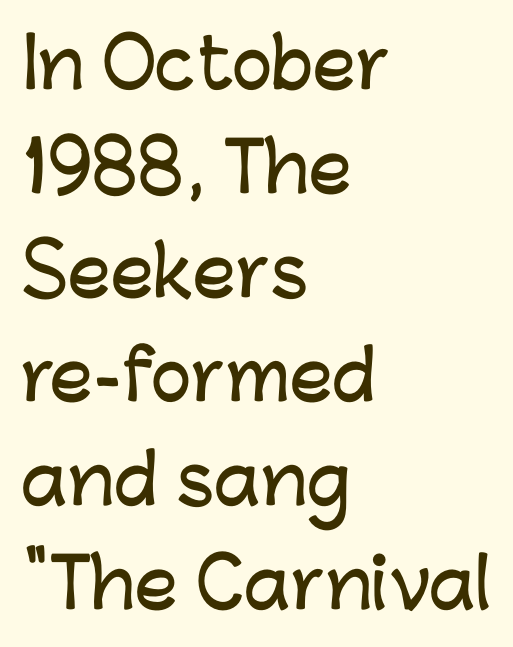
The image shows 68 px sans-serif type, upright; set left-aligned, normal line spacing (1.53x), normal letter spacing, not underlined; low stroke contrast and a medium x-height.
